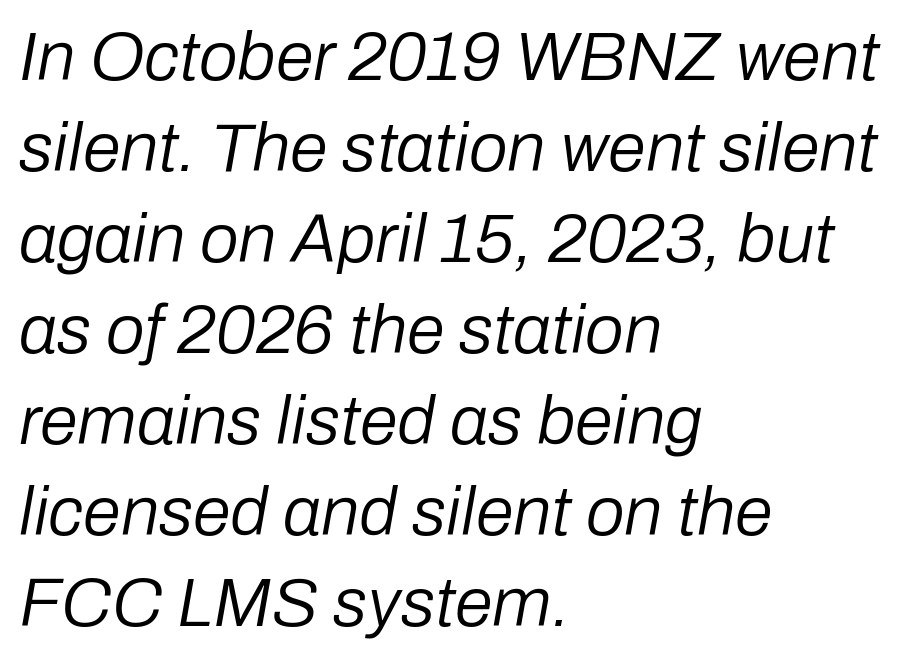
The gap between lines stays unmarked. Ink coverage per letter is moderate at most. Is this a fixed-width face? No — the glyphs have proportional, varying widths. Honestly, the row spacing looks completely unremarkable.
